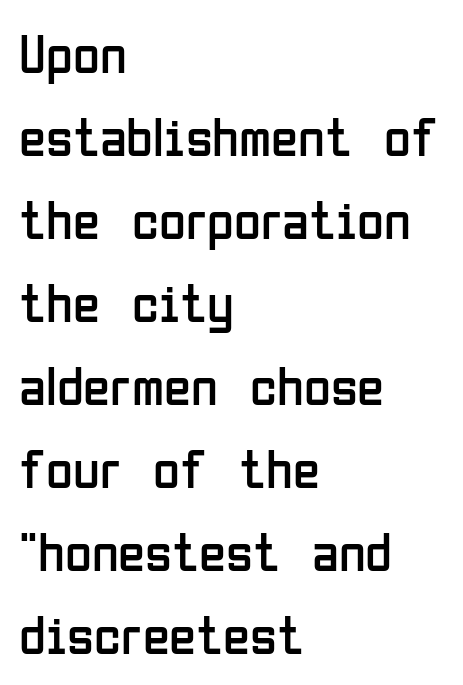
{"serif": "no", "italic": "no", "bold": "no", "weight": "regular", "width": "condensed", "stroke_contrast": "low", "x_height": "medium", "monospaced": "no", "underline": "no", "align": "left", "line_spacing": "normal", "line_spacing_ratio": 1.51, "letter_spacing": "normal", "letter_spacing_em": 0.0, "glyph_px": 55}
